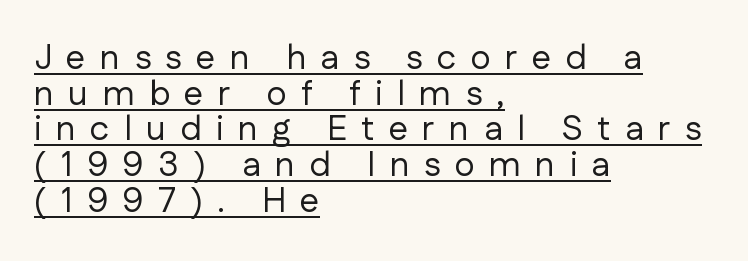
The image shows 35 px regular-weight sans-serif type, upright; set left-aligned, tight line spacing (1.02x), unusually wide letter spacing (+0.41 em), underlined; low stroke contrast and a medium x-height.
